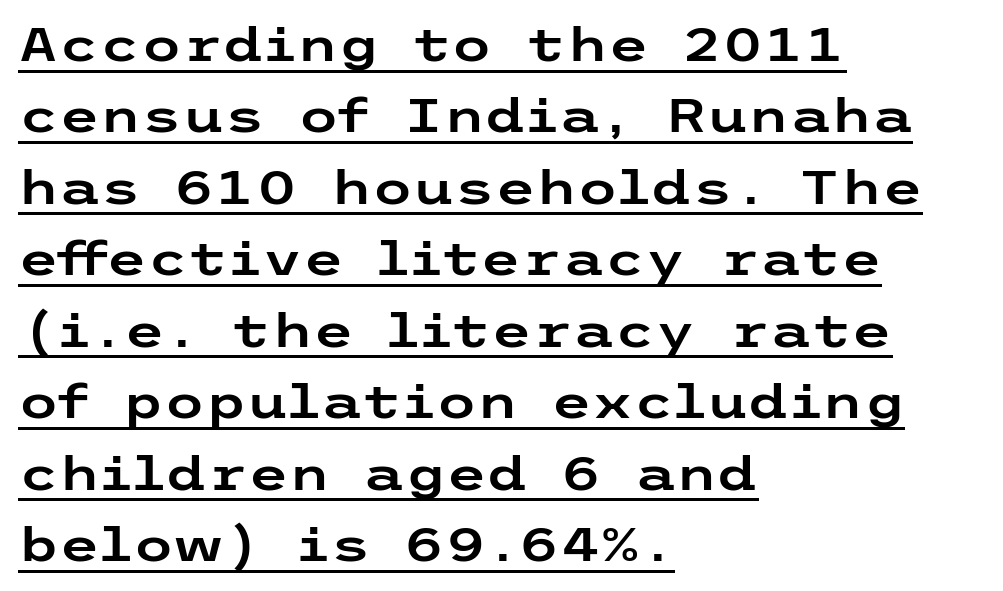
Q: Is the text italic (slanted)? A: No, it is upright.
Q: Is the typeface a serif or a sans-serif typeface? A: Sans-serif.
Q: Is the text underlined? A: Yes.
Q: How is the paragraph aligned? A: Left-aligned.
Q: Is the spacing between letters normal or unusually wide? A: Normal.
Q: Is the spacing between lines tight, normal or loose? A: Normal.
Q: Width (condensed, normal, or wide)? A: Wide.
Q: Stroke contrast? A: Low.
Q: x-height? A: Medium.
